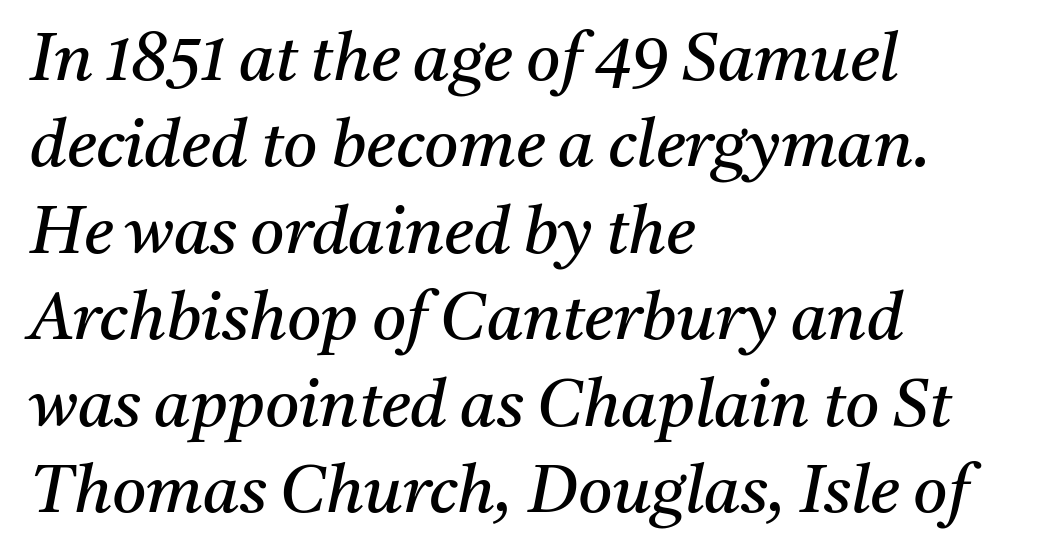
Q: Is the text bold? A: No.
Q: Is the text italic (slanted)? A: Yes, it leans right by about 11 degrees.
Q: Is the typeface a serif or a sans-serif typeface? A: Serif.
Q: Is the text underlined? A: No.
Q: How is the paragraph aligned? A: Left-aligned.
Q: Is the spacing between letters normal or unusually wide? A: Normal.
Q: Is the spacing between lines tight, normal or loose? A: Normal.
Q: Width (condensed, normal, or wide)? A: Normal.
Q: Stroke contrast? A: Medium.
Q: x-height? A: Medium.
Q: Monospaced? A: No.
